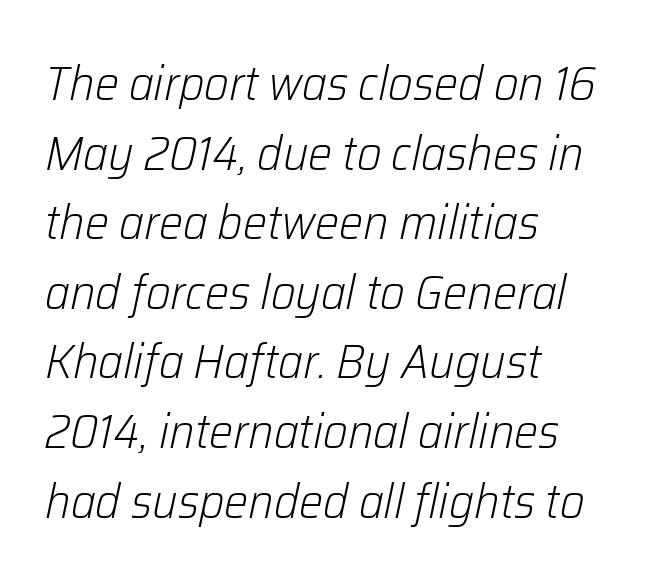
The image shows 48 px light type, italic (leaning right); set left-aligned, normal line spacing (1.45x), normal letter spacing, not underlined; low stroke contrast and a medium x-height.
